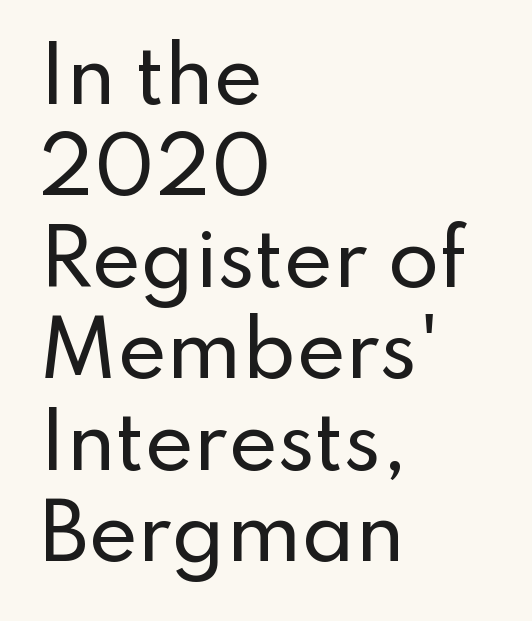
The image shows 75 px sans-serif type, upright; set left-aligned, line spacing 1.22x, normal letter spacing, not underlined; low stroke contrast and a small x-height.
